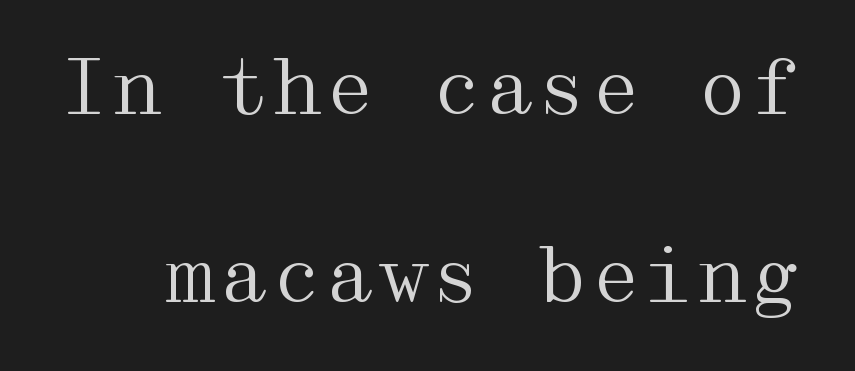
Q: Is the text bold? A: No.
Q: Is the text italic (slanted)? A: No, it is upright.
Q: Is the typeface a serif or a sans-serif typeface? A: Serif.
Q: Is the text underlined? A: No.
Q: Is the spacing between letters normal or unusually wide? A: Normal.
Q: Is the spacing between lines tight, normal or loose? A: Loose.
Q: Width (condensed, normal, or wide)? A: Wide.
Q: Stroke contrast? A: Medium.
Q: x-height? A: Medium.
